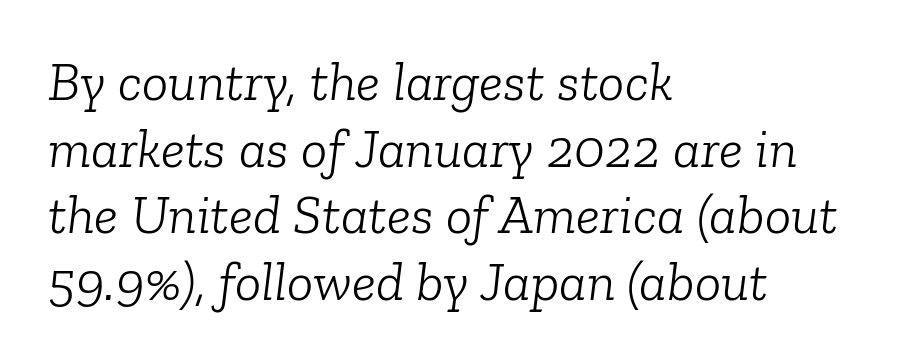
The image shows 55 px light serif type, italic (leaning right); set left-aligned, line spacing 1.21x, normal letter spacing, not underlined; low stroke contrast and a medium x-height.
